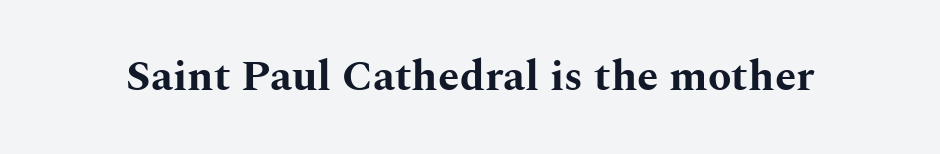
{"serif": "yes", "italic": "no", "bold": "yes", "weight": "bold", "width": "wide", "stroke_contrast": "medium", "x_height": "medium", "monospaced": "no", "underline": "no", "letter_spacing": "normal", "letter_spacing_em": 0.0, "glyph_px": 43}
